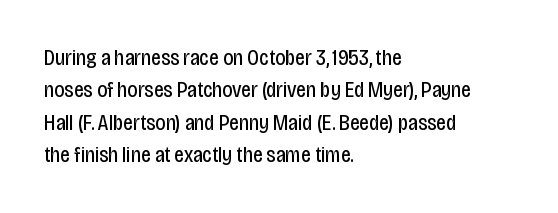
Does extra space separate the letters? No, they use regular spacing. Compared with a typical body face, this is equally light or lighter still. Casual observation: everything's shoved over to the left. This sample keeps an unexceptional amount of space between lines.
